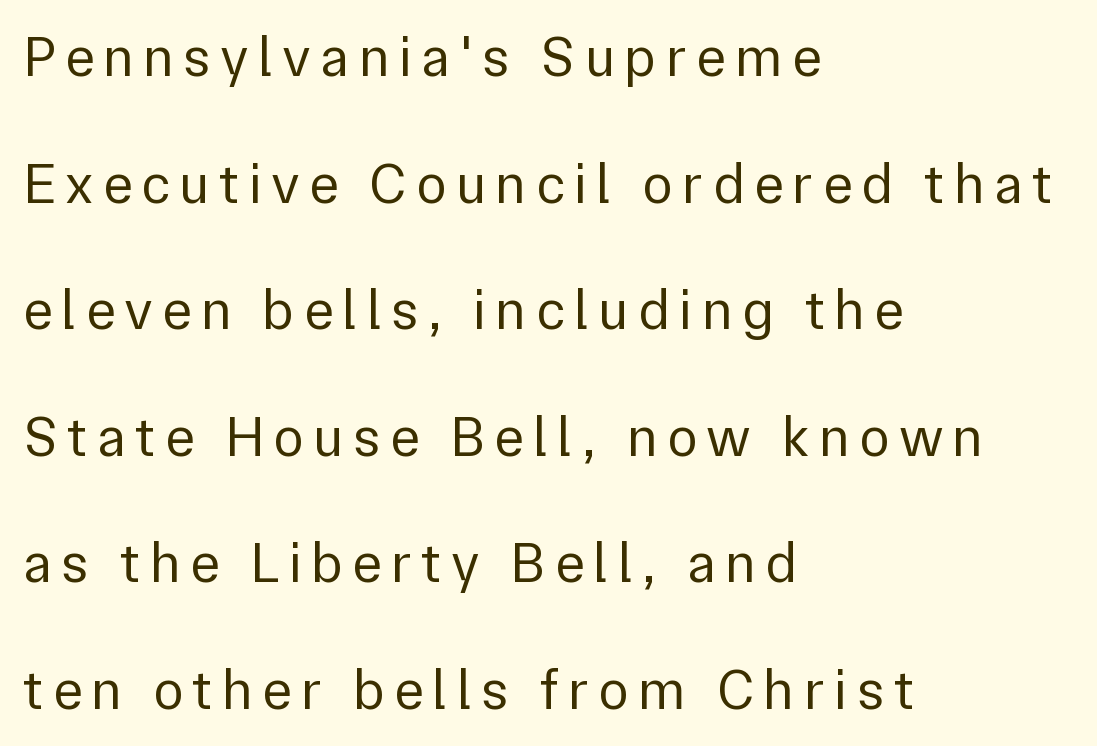
{"serif": "no", "italic": "no", "bold": "no", "weight": "regular", "width": "normal", "x_height": "medium", "monospaced": "no", "underline": "no", "align": "left", "line_spacing": "loose", "line_spacing_ratio": 2.22, "glyph_px": 57}
